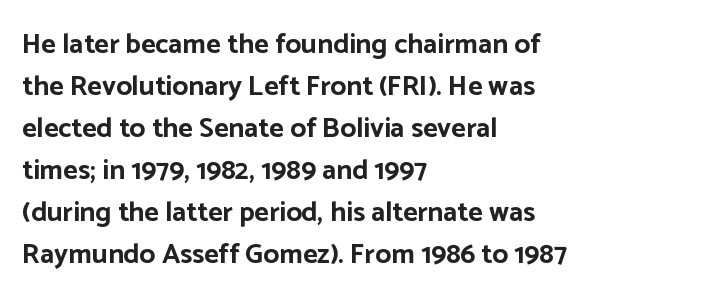
Q: Is the text bold? A: Yes.
Q: Is the text italic (slanted)? A: No, it is upright.
Q: Is the typeface a serif or a sans-serif typeface? A: Sans-serif.
Q: Is the text underlined? A: No.
Q: How is the paragraph aligned? A: Left-aligned.
Q: Is the spacing between letters normal or unusually wide? A: Normal.
Q: Is the spacing between lines tight, normal or loose? A: Normal.
Q: Width (condensed, normal, or wide)? A: Normal.
Q: Stroke contrast? A: Low.
Q: x-height? A: Medium.
Q: Monospaced? A: No.
